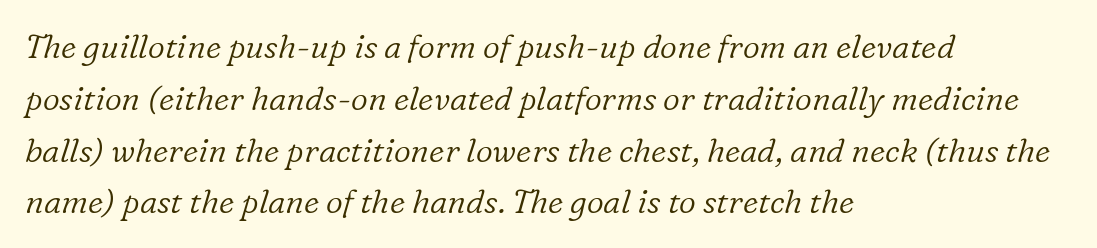
{"serif": "yes", "italic": "yes", "lean": "right", "slant_degrees": 16, "bold": "no", "weight": "light", "width": "normal", "stroke_contrast": "low", "x_height": "medium", "monospaced": "no", "underline": "no", "align": "left", "line_spacing": "normal", "line_spacing_ratio": 1.57, "letter_spacing": "normal", "letter_spacing_em": 0.0, "glyph_px": 33}
